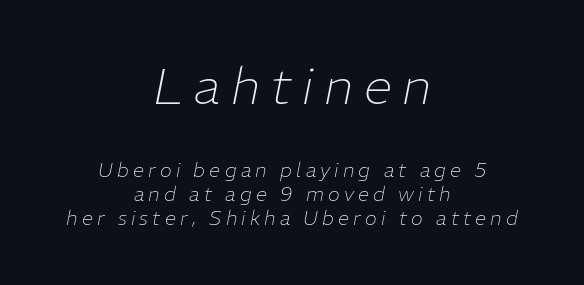
Q: Is the text bold? A: No.
Q: Is the text italic (slanted)? A: Yes, it leans right by about 11 degrees.
Q: Is the text underlined? A: No.
Q: How is the paragraph aligned? A: Centered.
Q: Is the spacing between letters normal or unusually wide? A: Unusually wide.
Q: Which block of text is set in a larger size, the first (top) or the second (bottom)? A: The first (top) one.
Q: Width (condensed, normal, or wide)? A: Normal.
Q: Stroke contrast? A: Low.
Q: x-height? A: Medium.
Q: Monospaced? A: No.
